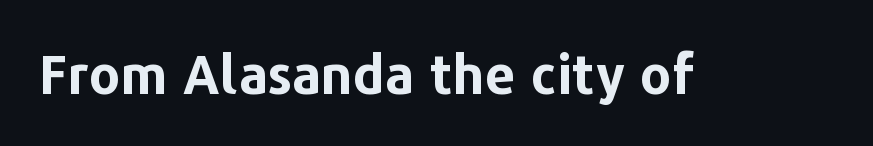
The image shows 54 px bold sans-serif type, upright; set normal letter spacing, not underlined; low stroke contrast and a medium x-height.
